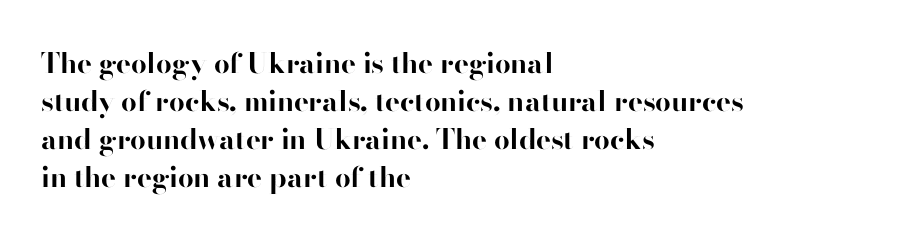
{"serif": "no", "italic": "no", "bold": "yes", "weight": "bold", "width": "normal", "stroke_contrast": "high", "x_height": "small", "monospaced": "no", "underline": "no", "align": "left", "line_spacing": "normal", "line_spacing_ratio": 1.36, "letter_spacing": "normal", "letter_spacing_em": 0.0, "glyph_px": 28}
